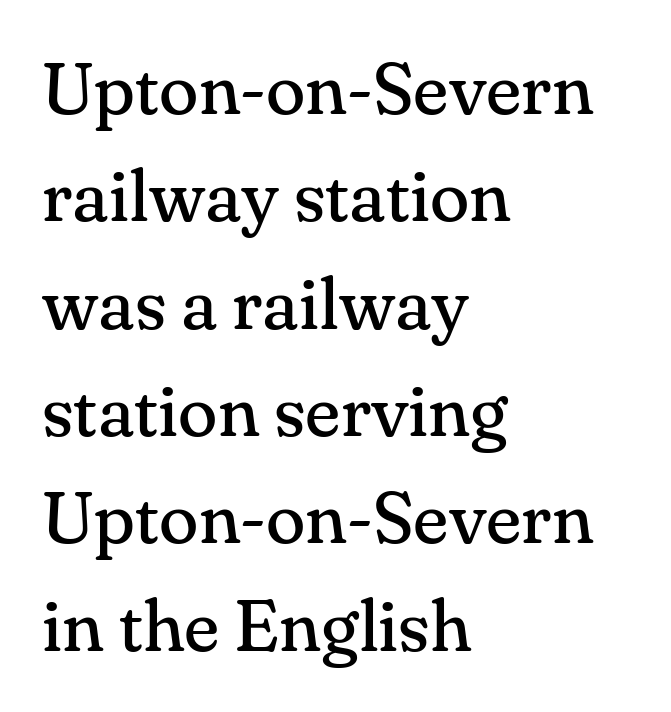
{"serif": "yes", "italic": "no", "bold": "no", "weight": "regular", "width": "normal", "stroke_contrast": "medium", "x_height": "small", "monospaced": "no", "underline": "no", "align": "left", "line_spacing": "normal", "line_spacing_ratio": 1.47, "letter_spacing": "normal", "letter_spacing_em": 0.0, "glyph_px": 73}
